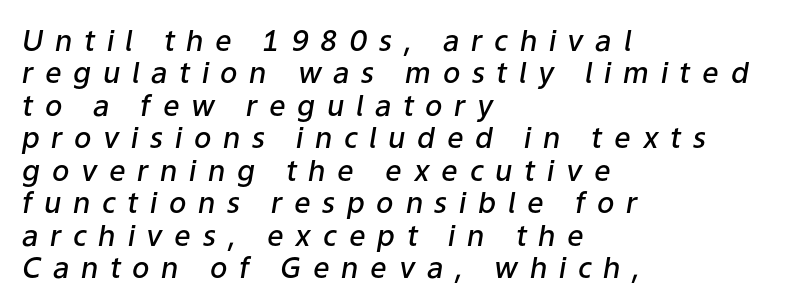
{"italic": "yes", "lean": "right", "slant_degrees": 9, "bold": "semi", "weight": "semibold", "width": "normal", "stroke_contrast": "low", "x_height": "medium", "monospaced": "no", "underline": "no", "align": "left", "line_spacing": "tight", "line_spacing_ratio": 1.12, "letter_spacing": "wide", "letter_spacing_em": 0.4, "glyph_px": 29}
